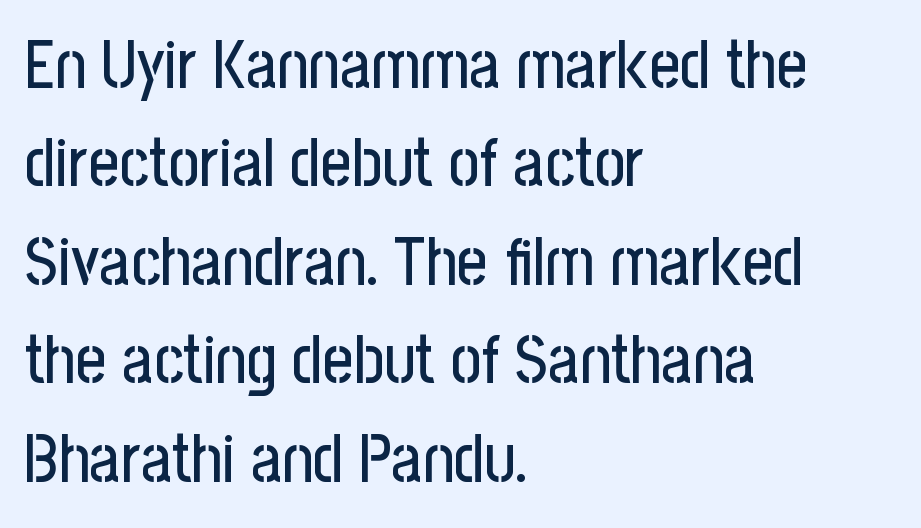
Designer's note — italics off, roman on. Stroke terminals: plain, sans-serif. This sample keeps an unexceptional amount of space between lines. The text block is weighted toward the left margin, trailing off unevenly rightward.
